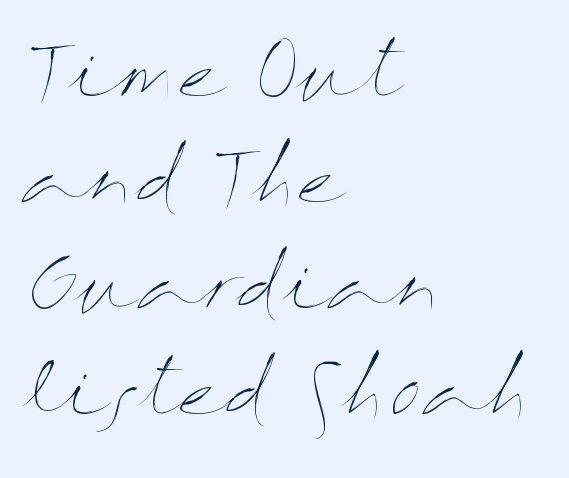
Q: Is the text bold? A: No.
Q: Is the text italic (slanted)? A: Yes.
Q: Is the text underlined? A: No.
Q: How is the paragraph aligned? A: Left-aligned.
Q: Is the spacing between letters normal or unusually wide? A: Normal.
Q: Is the spacing between lines tight, normal or loose? A: Normal.
Q: Width (condensed, normal, or wide)? A: Wide.
Q: Stroke contrast? A: Medium.
Q: x-height? A: Medium.
Q: Monospaced? A: No.
